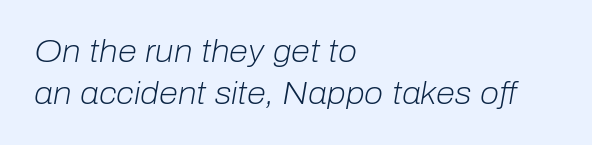
The image shows 31 px light type, italic (leaning right); set left-aligned, normal line spacing (1.35x), normal letter spacing, not underlined; low stroke contrast and a medium x-height.
